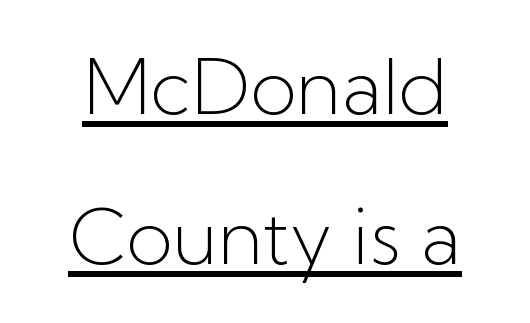
The image shows 77 px light sans-serif type, upright; set loose line spacing (1.95x), normal letter spacing, underlined; low stroke contrast and a medium x-height.
